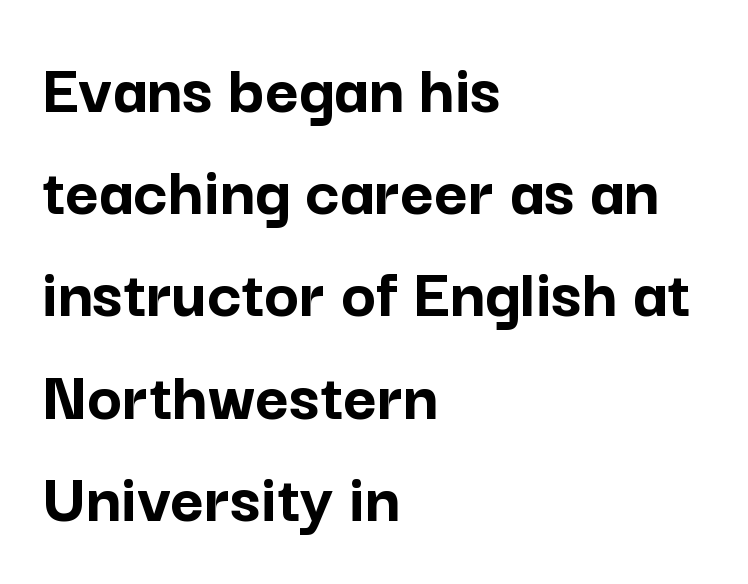
The image shows 73 px semibold sans-serif type, upright; set left-aligned, normal line spacing (1.4x), normal letter spacing, not underlined; low stroke contrast and a medium x-height.
